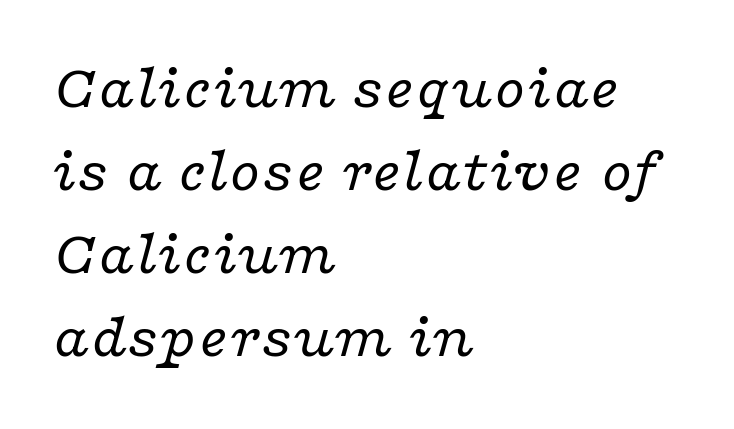
{"serif": "yes", "italic": "yes", "lean": "right", "slant_degrees": 16, "bold": "no", "weight": "regular", "width": "wide", "stroke_contrast": "low", "x_height": "medium", "monospaced": "no", "underline": "no", "align": "left", "line_spacing": "normal", "line_spacing_ratio": 1.34, "letter_spacing": "normal", "letter_spacing_em": 0.0, "glyph_px": 62}
